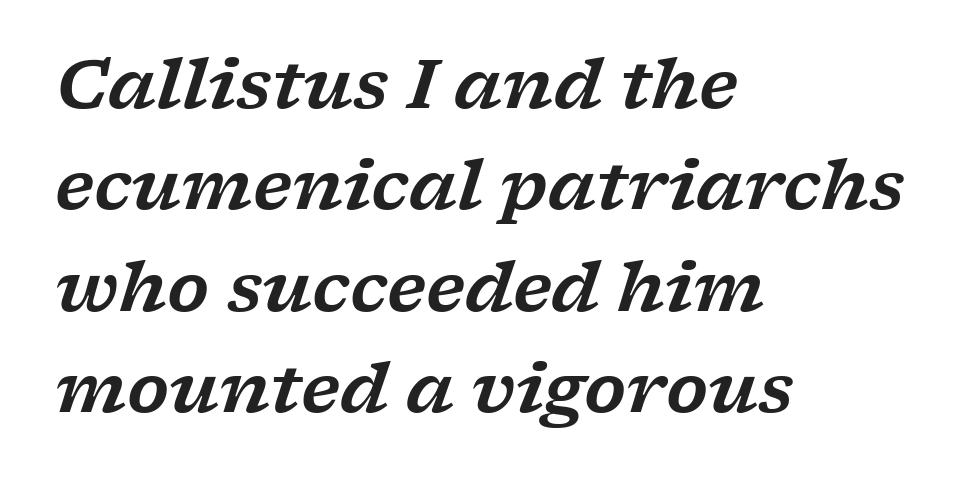
The image shows 68 px wide serif type, italic (leaning right); set left-aligned, normal line spacing (1.49x), normal letter spacing, not underlined; low stroke contrast and a medium x-height.
